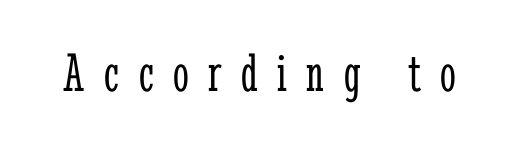
{"serif": "yes", "italic": "no", "bold": "no", "weight": "light", "width": "condensed", "stroke_contrast": "low", "x_height": "medium", "monospaced": "no", "underline": "no", "letter_spacing": "wide", "letter_spacing_em": 0.35, "glyph_px": 56}
